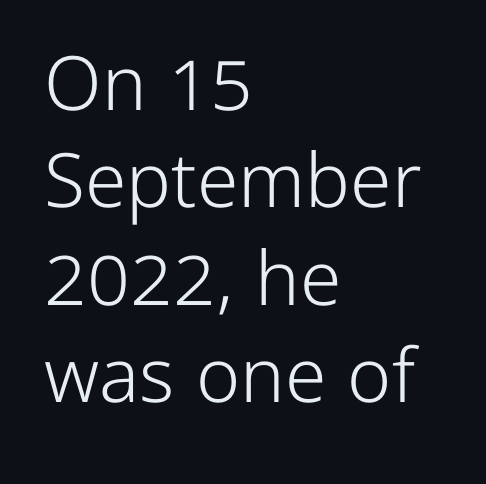
Q: Is the text bold? A: No.
Q: Is the text italic (slanted)? A: No, it is upright.
Q: Is the typeface a serif or a sans-serif typeface? A: Sans-serif.
Q: Is the text underlined? A: No.
Q: How is the paragraph aligned? A: Left-aligned.
Q: Is the spacing between letters normal or unusually wide? A: Normal.
Q: Is the spacing between lines tight, normal or loose? A: Normal.
Q: Width (condensed, normal, or wide)? A: Normal.
Q: Stroke contrast? A: Low.
Q: x-height? A: Medium.
Q: Monospaced? A: No.
